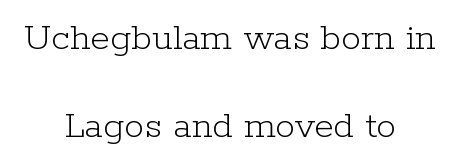
The strip under each line holds only bare page. Compared with a typical body face, this is equally light or lighter still. The letterforms sit shoulder to shoulder at normal distance. Each new line begins a long way beneath the previous one. Does the lettering tilt? It doesn't — this is upright.
